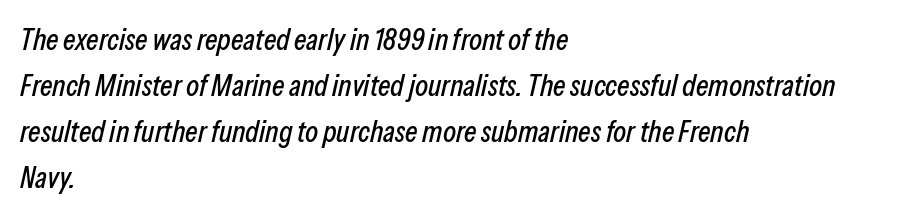
The image shows 30 px condensed type, italic (leaning right); set left-aligned, normal line spacing (1.53x), normal letter spacing, not underlined; low stroke contrast and a medium x-height.
